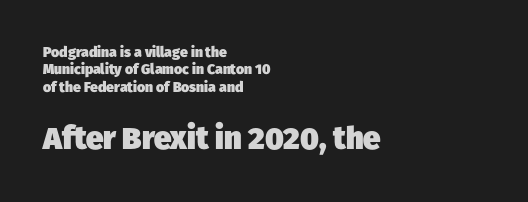
{"serif": "no", "bold": "yes", "weight": "heavy", "width": "normal", "stroke_contrast": "low", "x_height": "medium", "monospaced": "no", "underline": "no", "align": "left", "line_spacing": "normal", "line_spacing_ratio": 1.25, "letter_spacing": "normal", "letter_spacing_em": 0.0, "larger_block": "second", "size_ratio": 2.21, "glyph_px": 31}
